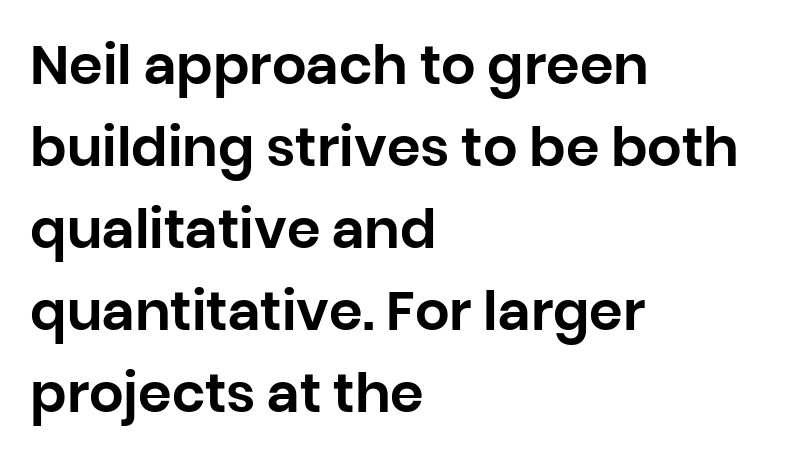
Beneath every word, the page is bare. Default kerning and tracking; the words read as compact shapes. The type family on display is of the sans-serif kind. Vertical spacing — default. Think of a printed novel: that variable character pitch is what you see here.
